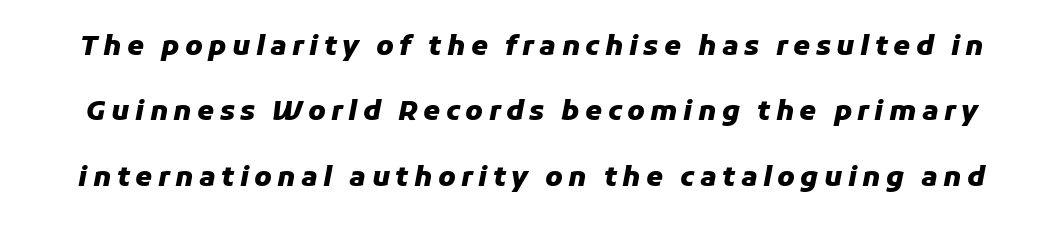
{"italic": "yes", "lean": "right", "slant_degrees": 11, "bold": "yes", "underline": "no", "line_spacing": "loose", "line_spacing_ratio": 2.42, "letter_spacing": "wide", "letter_spacing_em": 0.2, "glyph_px": 27}
